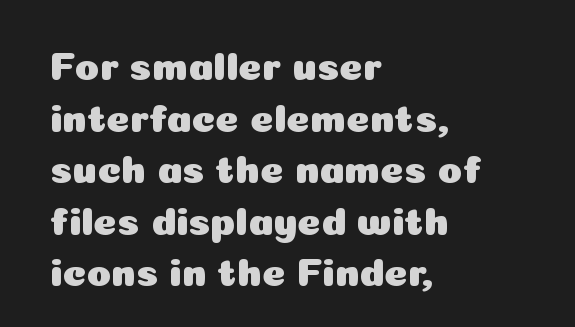
The image shows 40 px sans-serif type, upright; set left-aligned, normal line spacing (1.29x), normal letter spacing, not underlined; low stroke contrast and a medium x-height.
